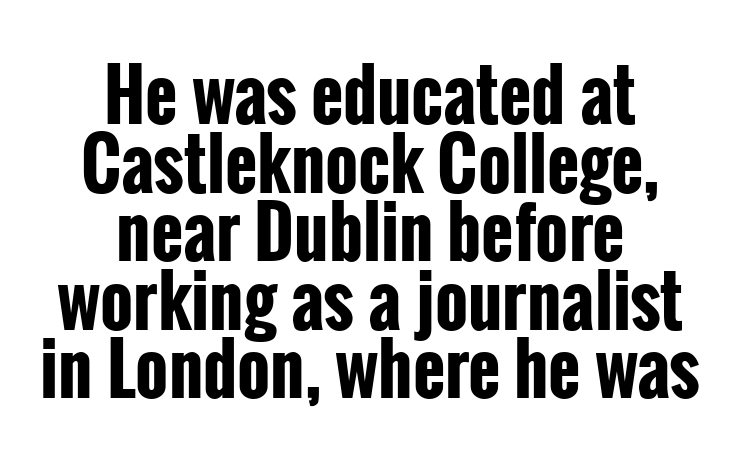
{"serif": "no", "italic": "no", "bold": "yes", "weight": "bold", "width": "condensed", "stroke_contrast": "low", "x_height": "medium", "monospaced": "no", "underline": "no", "align": "center", "line_spacing": "tight", "line_spacing_ratio": 0.98, "letter_spacing": "normal", "letter_spacing_em": 0.0, "glyph_px": 70}
